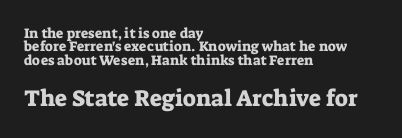
Character size in the trailing block exceeds that of the leading block. Nobody drew a line under any word here. The typography opts for an upright posture over an oblique one. The compositor pushed each line to the left boundary.
